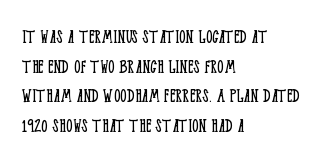
The image shows 21 px text type, upright; set left-aligned, normal line spacing (1.41x), normal letter spacing, not underlined.
